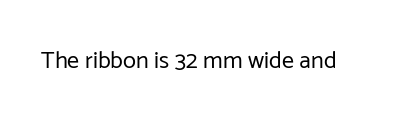
Q: Is the text bold? A: No.
Q: Is the text italic (slanted)? A: No, it is upright.
Q: Is the text underlined? A: No.
Q: Is the spacing between letters normal or unusually wide? A: Normal.
